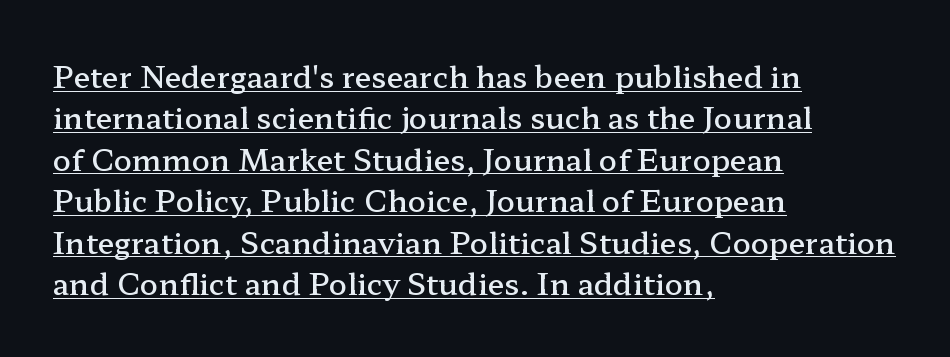
Q: Is the text bold? A: Semi-bold.
Q: Is the text italic (slanted)? A: No, it is upright.
Q: Is the typeface a serif or a sans-serif typeface? A: Serif.
Q: Is the text underlined? A: Yes.
Q: How is the paragraph aligned? A: Left-aligned.
Q: Is the spacing between letters normal or unusually wide? A: Normal.
Q: Is the spacing between lines tight, normal or loose? A: Normal.
Q: Width (condensed, normal, or wide)? A: Wide.
Q: Stroke contrast? A: Low.
Q: x-height? A: Medium.
Q: Monospaced? A: No.
